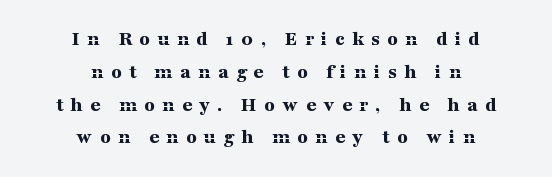
{"italic": "no", "bold": "yes", "underline": "no", "align": "center", "line_spacing": "normal", "line_spacing_ratio": 1.56, "letter_spacing": "wide", "letter_spacing_em": 0.35, "glyph_px": 21}
